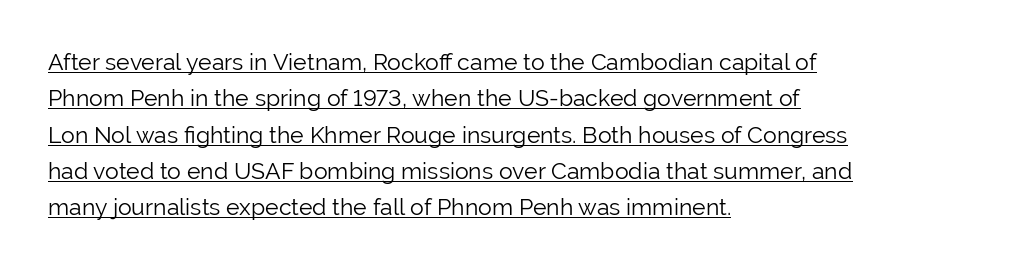
{"italic": "no", "bold": "no", "underline": "yes", "align": "left", "line_spacing": "normal", "line_spacing_ratio": 1.58, "letter_spacing": "normal", "letter_spacing_em": 0.0, "glyph_px": 23}
